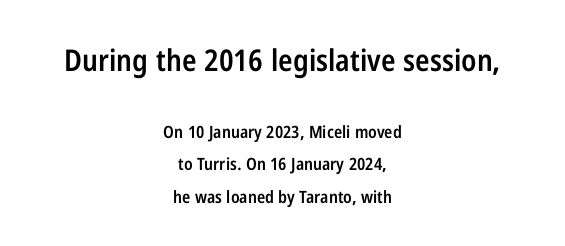
The image shows 30 px semibold, condensed sans-serif type, upright; set centered, loose line spacing (1.9x), normal letter spacing, not underlined; the first (top) block is 1.76x larger; low stroke contrast and a medium x-height.
